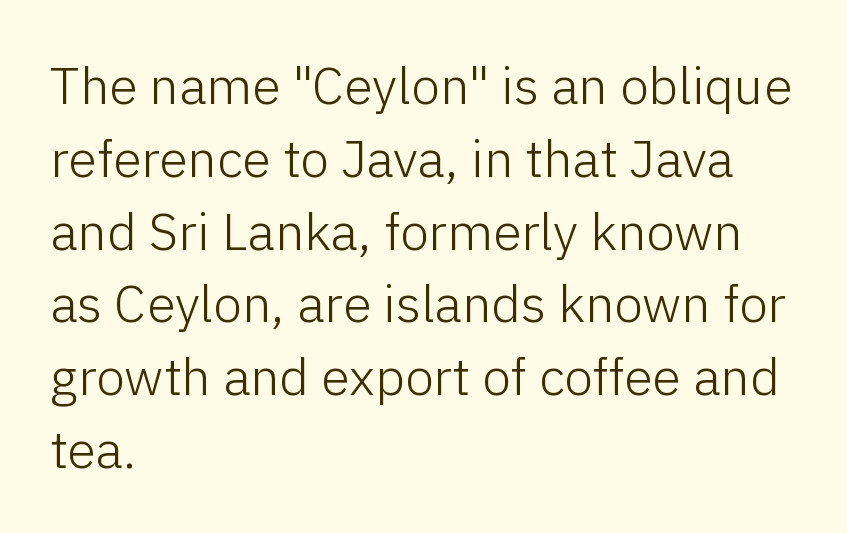
The image shows 52 px light sans-serif type, upright; set left-aligned, normal line spacing (1.4x), normal letter spacing, not underlined; low stroke contrast and a medium x-height.
